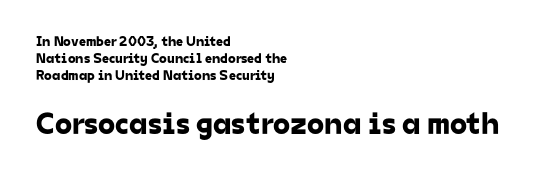
Is this a sans? Yes — the strokes have no serifs. Compared with typical body copy, the letter spacing here is the same. Underlining? Definitely not there. Here the designer chose a conventional face with non-uniform glyph widths. Type size steps up from the first block to the second.
